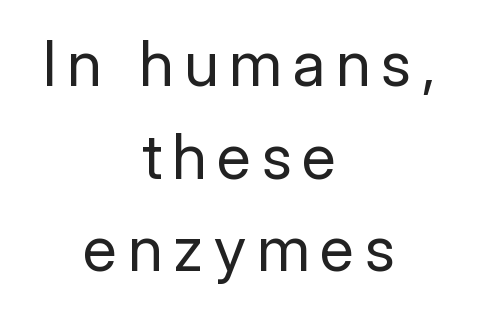
{"serif": "no", "italic": "no", "bold": "no", "weight": "regular", "width": "normal", "stroke_contrast": "low", "x_height": "medium", "monospaced": "no", "underline": "no", "align": "center", "line_spacing": "normal", "line_spacing_ratio": 1.47, "glyph_px": 63}
